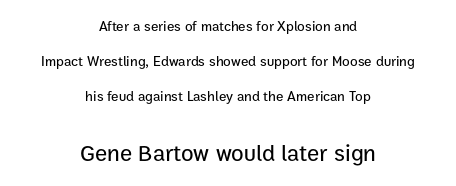
Characters follow at the spacing the type designer built in. Layout note: lines centered. In terms of posture, this sample is upright. The block of text is sparse from top to bottom, with ample space between rows. Which of the two is more prominent by size? The second, at the bottom. Descender tails drop into unmarked territory.
